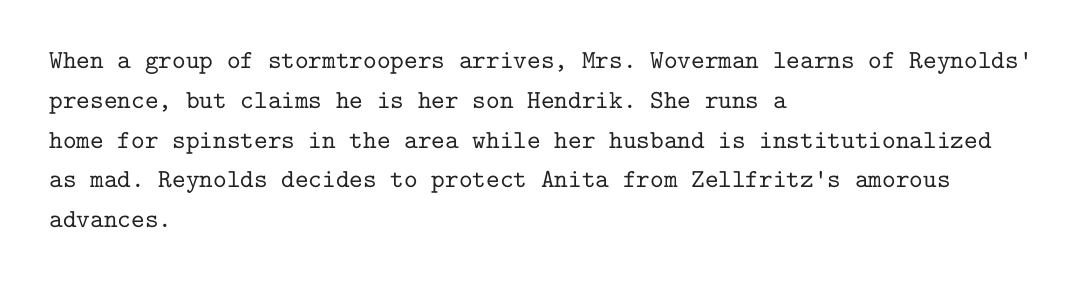
Q: Is the text italic (slanted)? A: No, it is upright.
Q: Is the text underlined? A: No.
Q: How is the paragraph aligned? A: Left-aligned.
Q: Is the spacing between letters normal or unusually wide? A: Normal.
Q: Is the spacing between lines tight, normal or loose? A: Normal.
